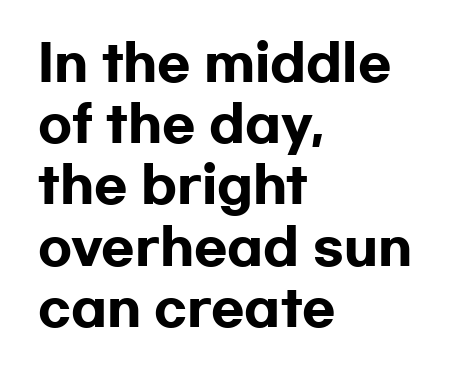
Q: Is the text bold? A: Yes.
Q: Is the text italic (slanted)? A: No, it is upright.
Q: Is the typeface a serif or a sans-serif typeface? A: Sans-serif.
Q: Is the text underlined? A: No.
Q: How is the paragraph aligned? A: Left-aligned.
Q: Is the spacing between letters normal or unusually wide? A: Normal.
Q: Is the spacing between lines tight, normal or loose? A: Normal.
Q: Width (condensed, normal, or wide)? A: Wide.
Q: Stroke contrast? A: Low.
Q: x-height? A: Medium.
Q: Monospaced? A: No.
